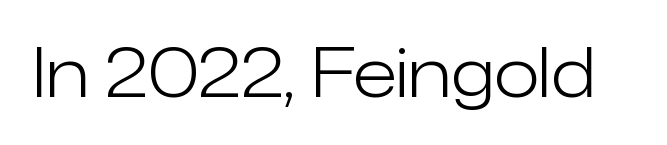
The font is comparable to plain body text, perhaps lighter. Underline: absent. A sans-serif font was chosen for this passage. This is the regular roman posture of the typeface.
